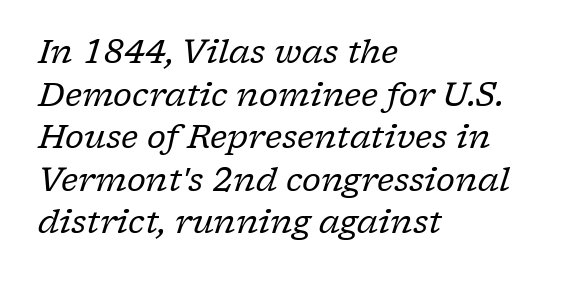
The image shows 33 px regular-weight serif type, italic (leaning right); set left-aligned, normal line spacing (1.29x), normal letter spacing, not underlined; low stroke contrast and a medium x-height.
